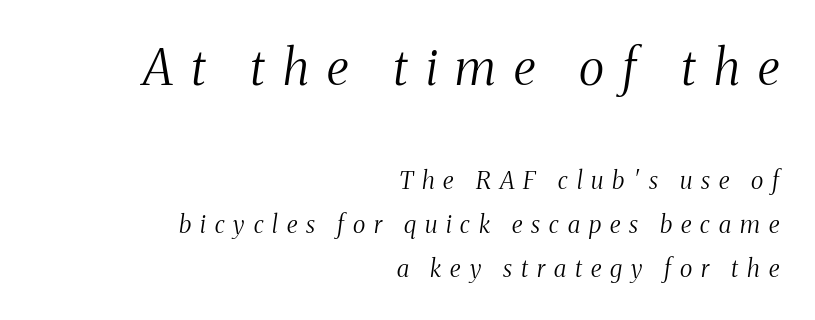
The image shows 49 px light, condensed serif type, italic (leaning right); set right-aligned, line spacing 1.83x, unusually wide letter spacing (+0.37 em), not underlined; the first (top) block is 2.04x larger; medium stroke contrast and a medium x-height.
